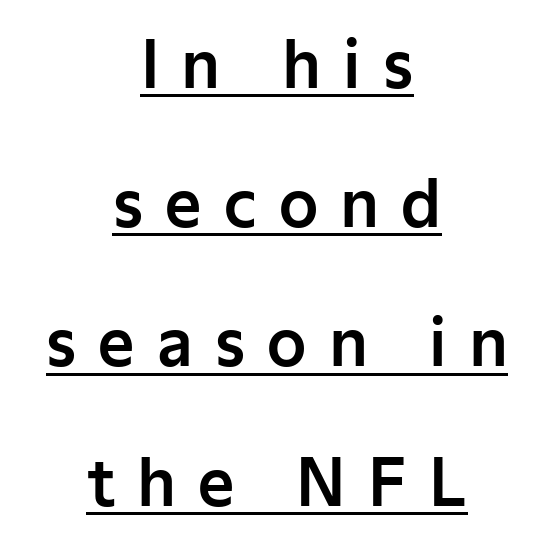
Q: Is the text italic (slanted)? A: No, it is upright.
Q: Is the typeface a serif or a sans-serif typeface? A: Sans-serif.
Q: Is the text underlined? A: Yes.
Q: How is the paragraph aligned? A: Centered.
Q: Is the spacing between letters normal or unusually wide? A: Unusually wide.
Q: Is the spacing between lines tight, normal or loose? A: Loose.
Q: Width (condensed, normal, or wide)? A: Normal.
Q: Stroke contrast? A: Low.
Q: x-height? A: Medium.
Q: Monospaced? A: No.
